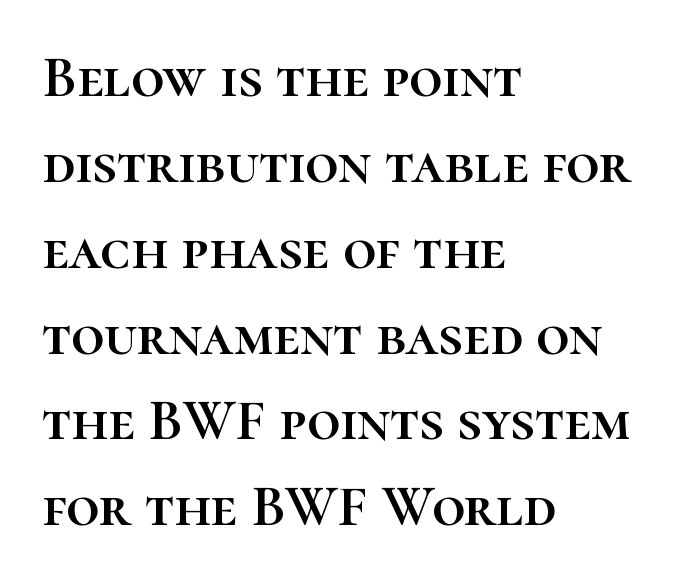
The image shows 58 px text type, upright; set left-aligned, normal line spacing (1.48x), normal letter spacing, not underlined; high stroke contrast and a medium x-height.
